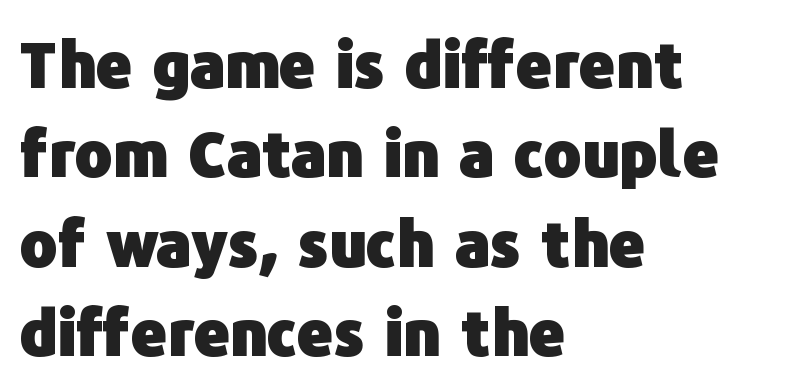
Q: Is the text bold? A: Yes.
Q: Is the text italic (slanted)? A: No, it is upright.
Q: Is the typeface a serif or a sans-serif typeface? A: Sans-serif.
Q: Is the text underlined? A: No.
Q: How is the paragraph aligned? A: Left-aligned.
Q: Is the spacing between letters normal or unusually wide? A: Normal.
Q: Is the spacing between lines tight, normal or loose? A: Normal.
Q: Width (condensed, normal, or wide)? A: Normal.
Q: Stroke contrast? A: Low.
Q: x-height? A: Medium.
Q: Monospaced? A: No.
